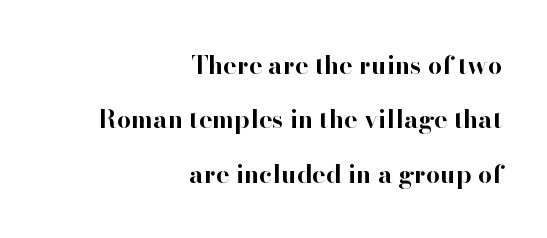
{"italic": "no", "bold": "yes", "underline": "no", "align": "right", "line_spacing": "loose", "line_spacing_ratio": 2.18, "letter_spacing": "normal", "letter_spacing_em": 0.0, "glyph_px": 25}
